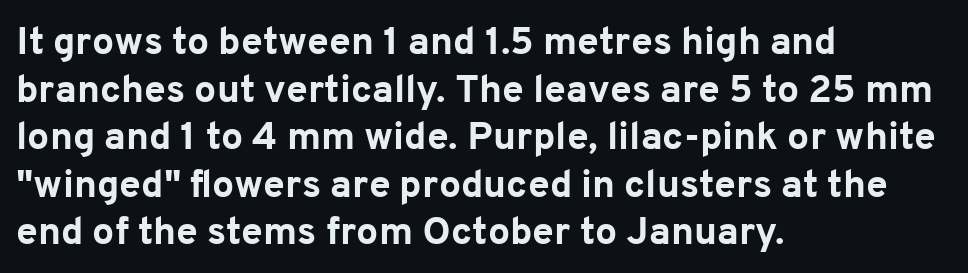
Q: Is the text bold? A: Yes.
Q: Is the text italic (slanted)? A: No, it is upright.
Q: Is the typeface a serif or a sans-serif typeface? A: Sans-serif.
Q: Is the text underlined? A: No.
Q: How is the paragraph aligned? A: Left-aligned.
Q: Is the spacing between letters normal or unusually wide? A: Normal.
Q: Width (condensed, normal, or wide)? A: Normal.
Q: Stroke contrast? A: Low.
Q: x-height? A: Medium.
Q: Monospaced? A: No.
